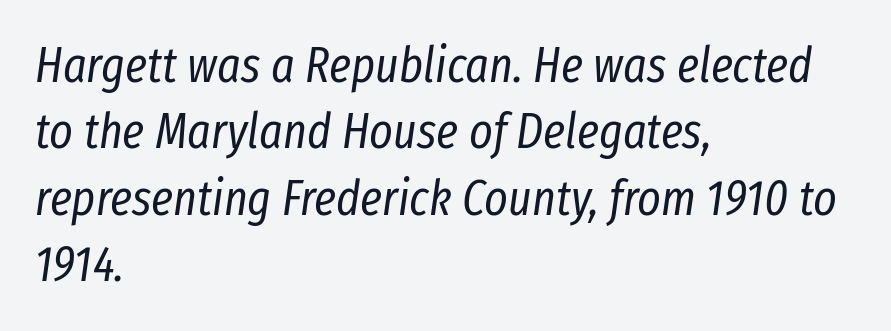
{"italic": "yes", "lean": "right", "slant_degrees": 8, "bold": "no", "weight": "regular", "width": "condensed", "stroke_contrast": "low", "x_height": "medium", "monospaced": "no", "underline": "no", "align": "left", "line_spacing": "normal", "line_spacing_ratio": 1.33, "letter_spacing": "normal", "letter_spacing_em": 0.0, "glyph_px": 50}
